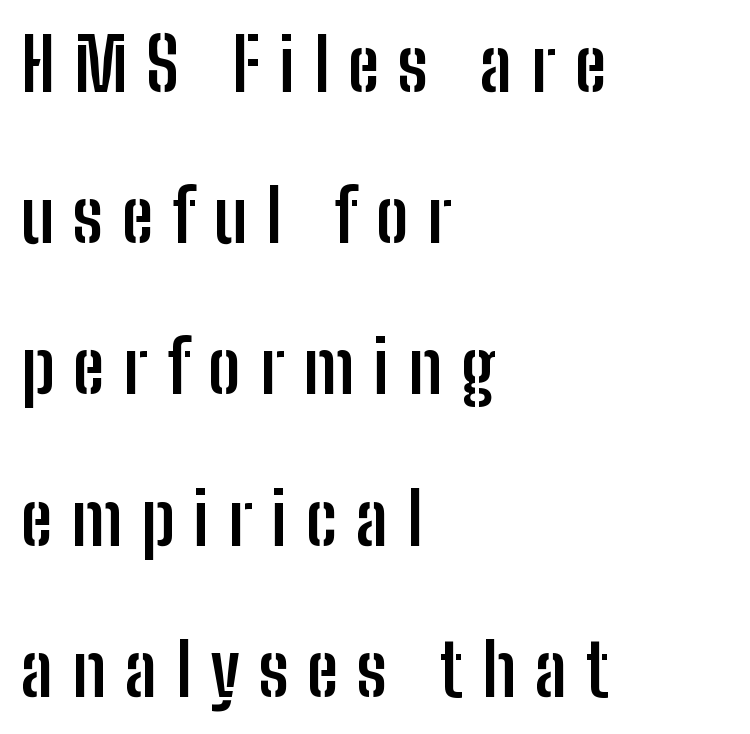
Q: Is the text bold? A: Yes.
Q: Is the text italic (slanted)? A: No, it is upright.
Q: Is the typeface a serif or a sans-serif typeface? A: Sans-serif.
Q: Is the text underlined? A: No.
Q: How is the paragraph aligned? A: Left-aligned.
Q: Is the spacing between letters normal or unusually wide? A: Unusually wide.
Q: Is the spacing between lines tight, normal or loose? A: Loose.
Q: Width (condensed, normal, or wide)? A: Condensed.
Q: Stroke contrast? A: Low.
Q: x-height? A: Medium.
Q: Monospaced? A: No.
